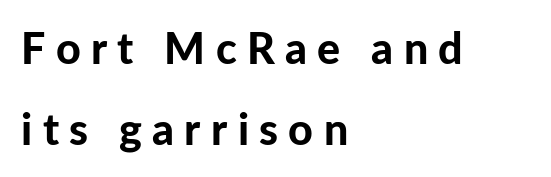
The image shows 43 px bold sans-serif type, upright; set left-aligned, line spacing 1.89x, unusually wide letter spacing (+0.24 em), not underlined; low stroke contrast and a medium x-height.
